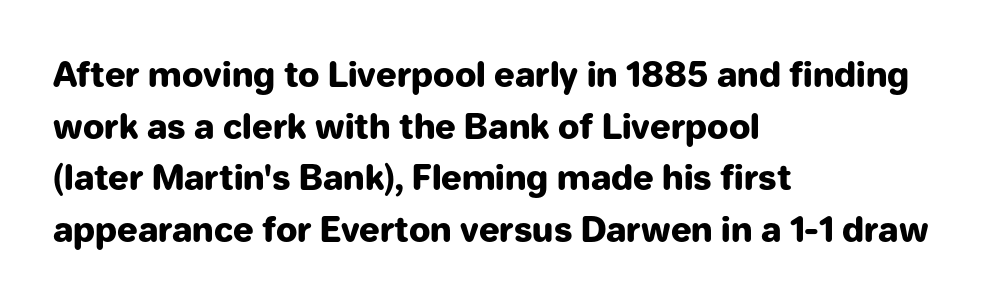
The image shows 34 px heavy sans-serif type, upright; set left-aligned, normal line spacing (1.52x), normal letter spacing, not underlined; low stroke contrast and a medium x-height.
